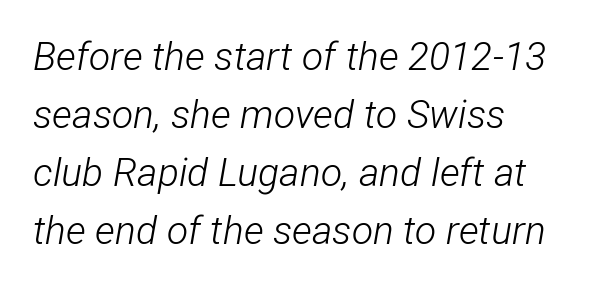
The image shows 39 px light, condensed type, italic (leaning right); set left-aligned, normal line spacing (1.49x), normal letter spacing, not underlined; low stroke contrast and a medium x-height.
